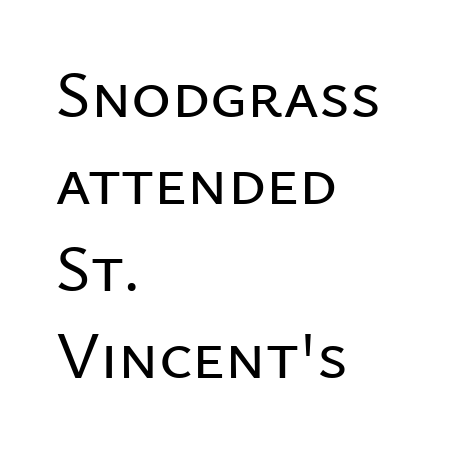
The image shows 68 px sans-serif type, upright; set left-aligned, normal line spacing (1.28x), normal letter spacing, not underlined; low stroke contrast and a medium x-height.
